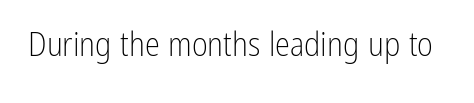
The image shows 34 px light, condensed sans-serif type, upright; set normal letter spacing, not underlined; low stroke contrast and a medium x-height.
